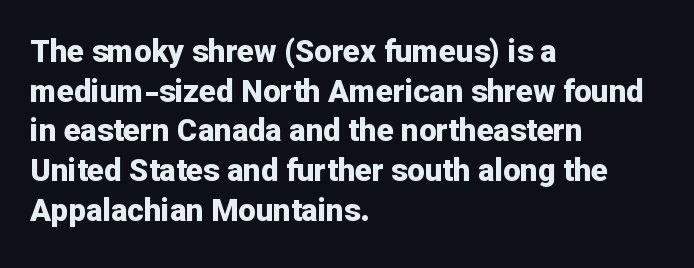
The image shows 31 px bold sans-serif type, upright; set left-aligned, normal line spacing (1.28x), normal letter spacing, not underlined; low stroke contrast and a medium x-height.
